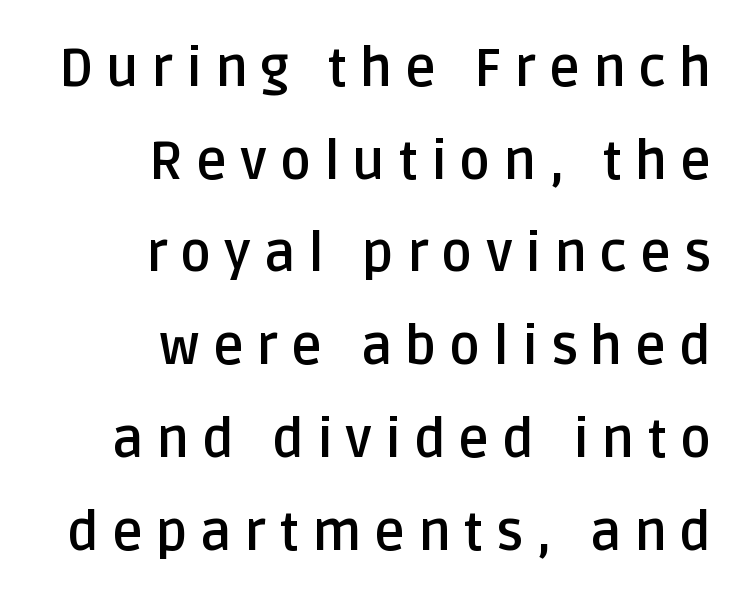
{"serif": "no", "italic": "no", "bold": "yes", "weight": "semibold", "width": "normal", "stroke_contrast": "low", "x_height": "large", "monospaced": "no", "underline": "no", "align": "right", "line_spacing_ratio": 1.75, "letter_spacing": "wide", "letter_spacing_em": 0.24, "glyph_px": 53}
